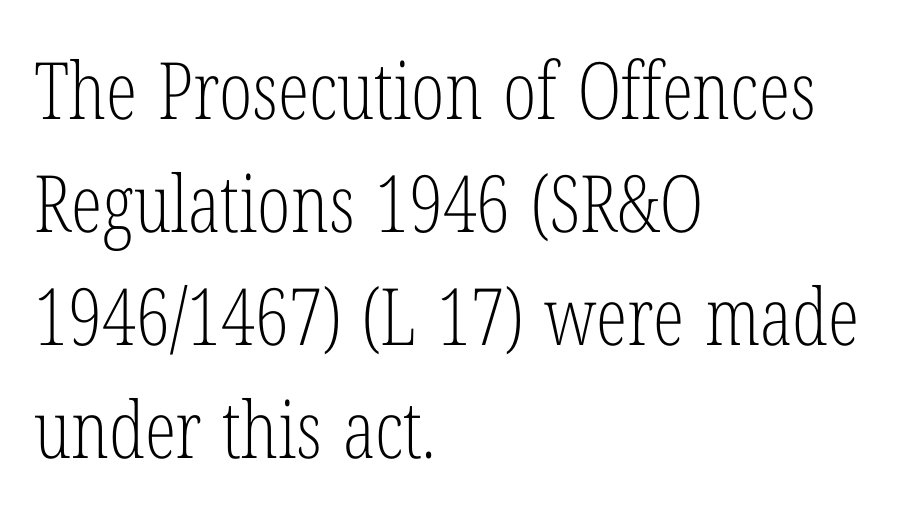
Note the varied advance widths — an 'i' is clearly narrower than an 'm'. The font sits on the lighter half of the weight spectrum, regular included. Vertical strokes here are truly vertical. Look at the bottom of the vertical strokes: they flare into serifs here. The rag falls on the right side of this text block.
